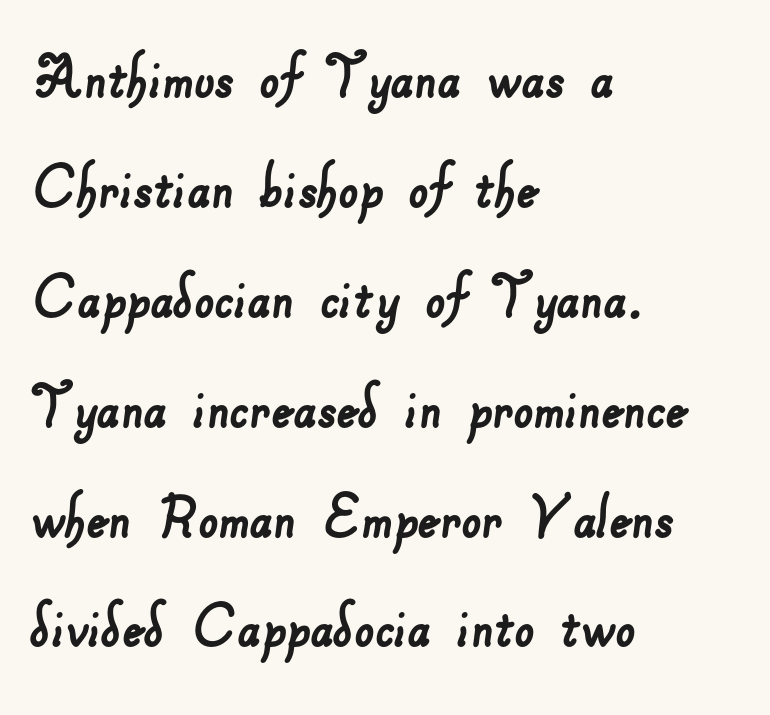
The image shows 70 px sans-serif type; set left-aligned, normal line spacing (1.57x), normal letter spacing, not underlined; low stroke contrast and a small x-height.
